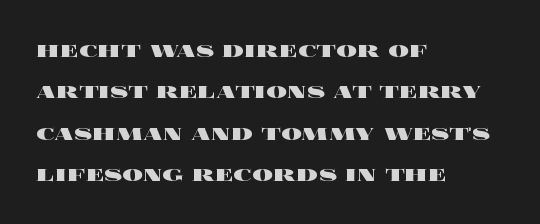
{"italic": "no", "bold": "yes", "underline": "no", "align": "left", "line_spacing": "normal", "line_spacing_ratio": 1.59, "letter_spacing": "normal", "letter_spacing_em": 0.0, "glyph_px": 26}
